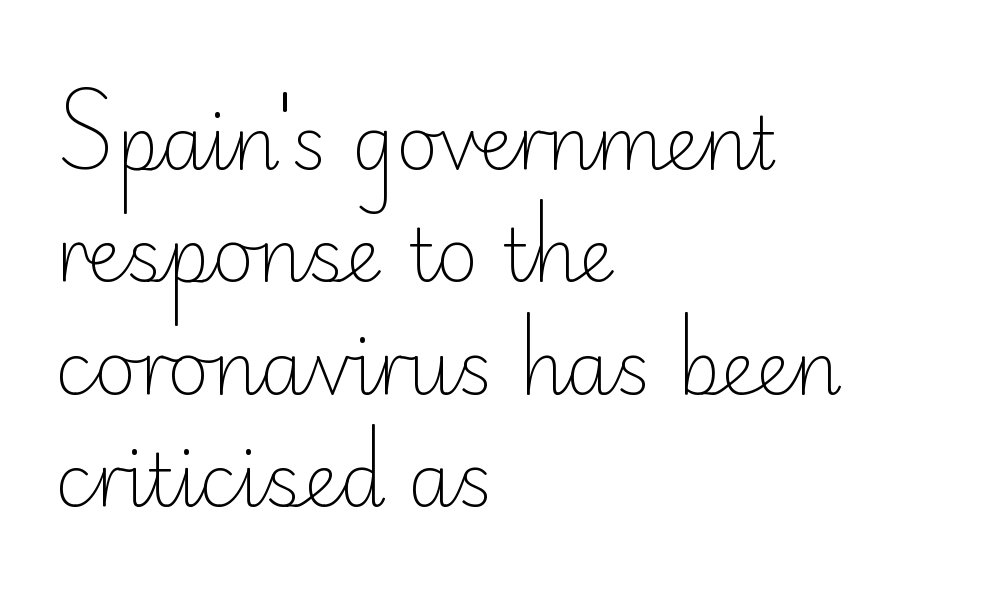
This is sans-serif lettering, the kind often seen on screens and signage. Each word holds together tightly as a unit, with standard inter-letter gaps. Does the lettering tilt? It doesn't — this is upright. A bare baseline throughout the passage. The setting favours the left margin, as ordinary paragraphs usually do. The leading is moderate, giving the passage an even texture.
